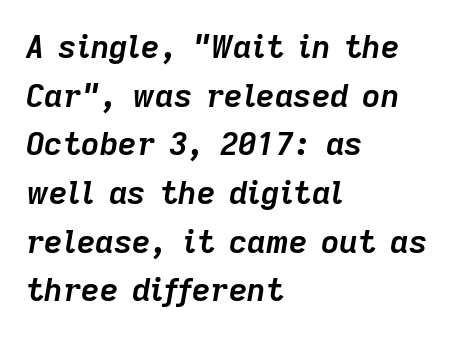
The image shows 32 px semibold type, italic (leaning right); set left-aligned, normal line spacing (1.52x), normal letter spacing, not underlined; low stroke contrast and a medium x-height.
